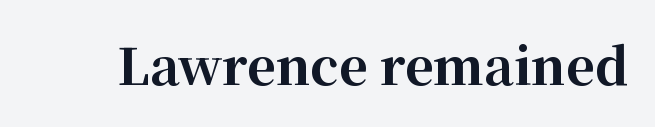
The image shows 50 px bold serif type, upright; set normal letter spacing, not underlined; high stroke contrast and a medium x-height.
